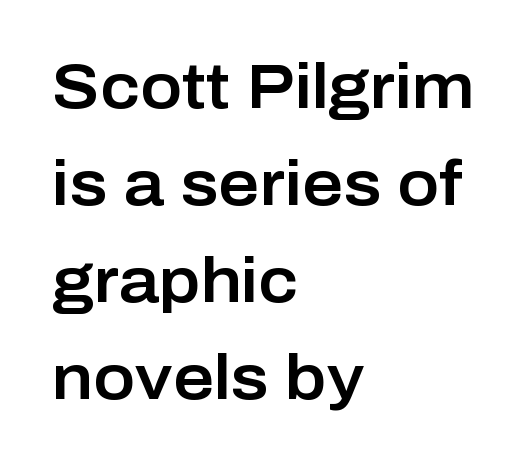
You can tell from the bare stems that sans-serif type was used. A typesetter would call this proportional, since set widths differ per character. The rows are spaced the way most documents space them. This rendering leaves character spacing at its baseline value.
